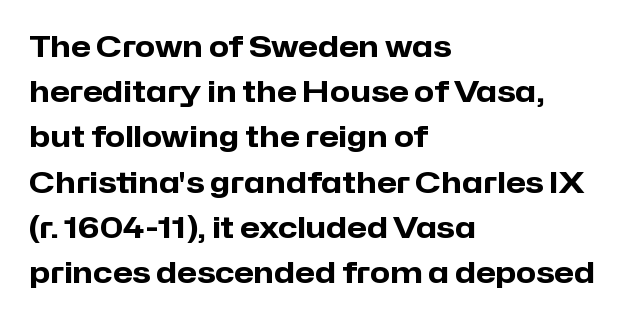
Q: Is the text bold? A: Yes.
Q: Is the text italic (slanted)? A: No, it is upright.
Q: Is the typeface a serif or a sans-serif typeface? A: Sans-serif.
Q: Is the text underlined? A: No.
Q: How is the paragraph aligned? A: Left-aligned.
Q: Is the spacing between letters normal or unusually wide? A: Normal.
Q: Is the spacing between lines tight, normal or loose? A: Normal.
Q: Width (condensed, normal, or wide)? A: Normal.
Q: Stroke contrast? A: Low.
Q: x-height? A: Medium.
Q: Monospaced? A: No.
